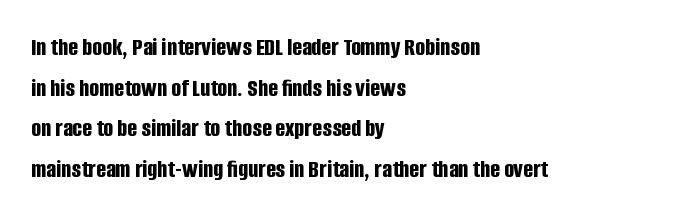
Q: Is the text bold? A: Yes.
Q: Is the text italic (slanted)? A: No, it is upright.
Q: Is the text underlined? A: No.
Q: How is the paragraph aligned? A: Left-aligned.
Q: Is the spacing between letters normal or unusually wide? A: Normal.
Q: Is the spacing between lines tight, normal or loose? A: Normal.
